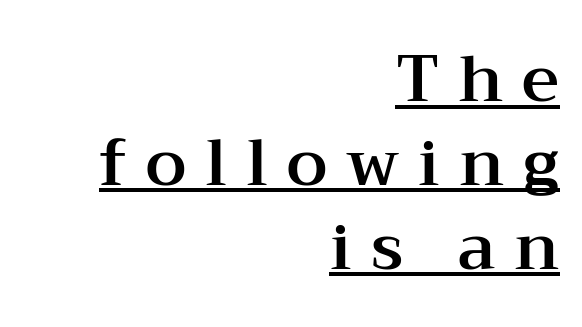
The image shows 65 px wide serif type, upright; set right-aligned, normal line spacing (1.29x), unusually wide letter spacing (+0.29 em), underlined; medium stroke contrast and a medium x-height.
